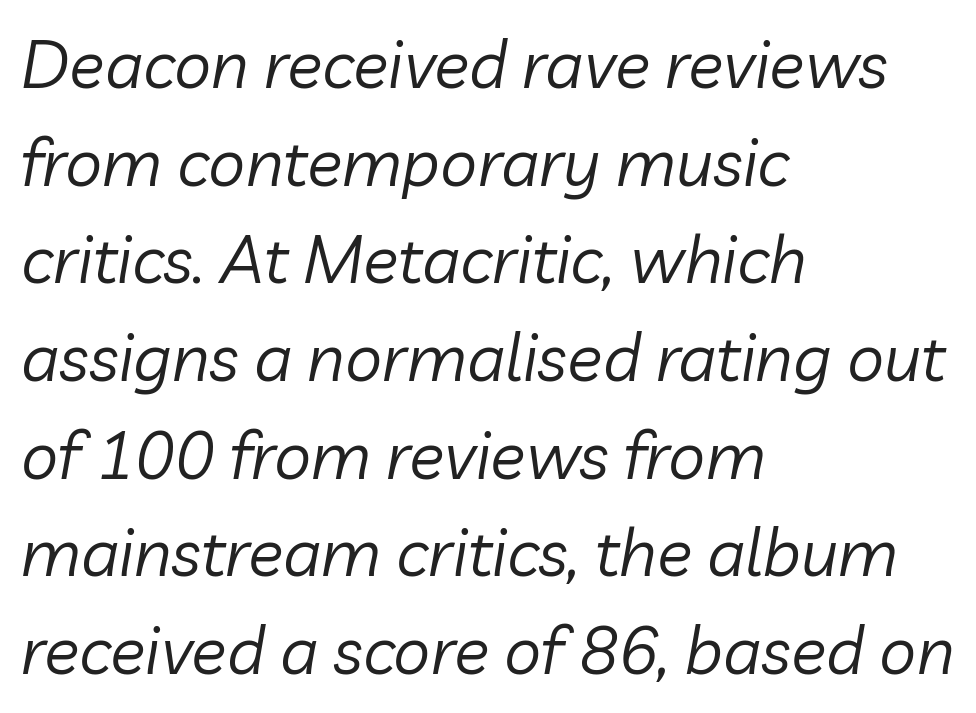
The image shows 66 px regular-weight type, italic (leaning right); set left-aligned, normal line spacing (1.48x), normal letter spacing, not underlined; low stroke contrast and a medium x-height.
